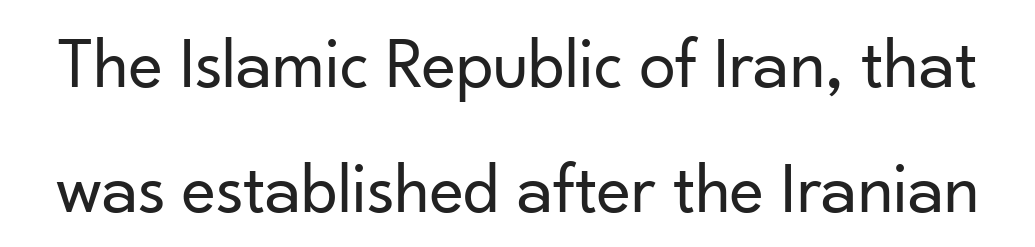
This sample uses plain, unmodified letter spacing. These lines are composed in type without serifs. Ascenders rise straight up at ninety degrees. A quiet, ordinary-to-light weight characterises the typeface. Bare-footed words on every line.
